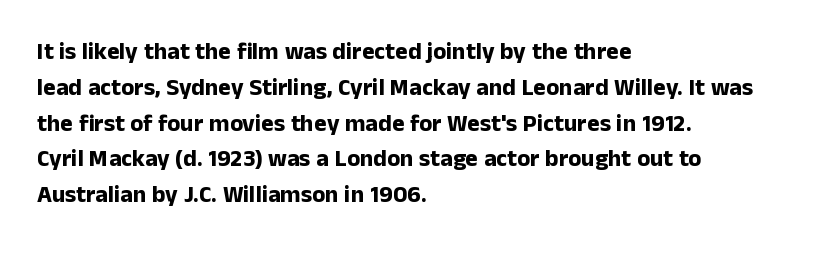
Italic: no, the glyphs are upright roman. Reading down the column, the eye jumps a familiar distance to each next line. Each row of text sits above clean, open space. Chunky letters — that's bold for sure.
